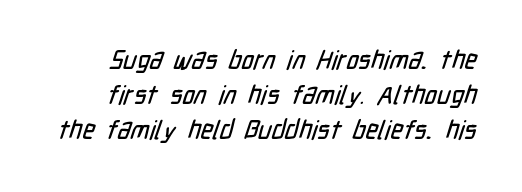
{"underline": "no", "line_spacing": "normal", "line_spacing_ratio": 1.35, "letter_spacing": "normal", "letter_spacing_em": 0.0, "glyph_px": 26}
